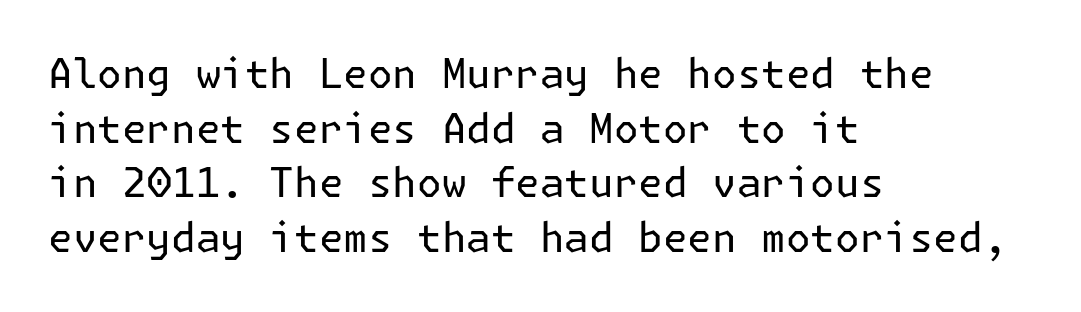
The image shows 41 px regular-weight sans-serif type, upright; set left-aligned, normal line spacing (1.33x), normal letter spacing, not underlined; low stroke contrast and a medium x-height.
